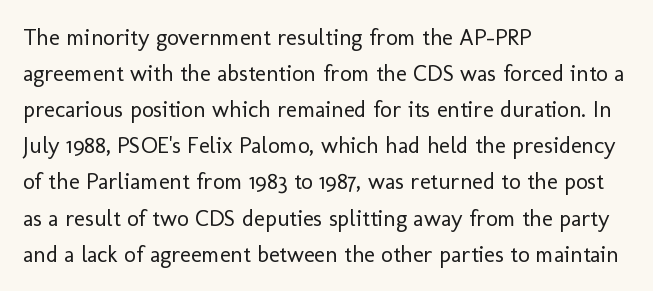
The image shows 23 px text type, upright; set left-aligned, normal line spacing (1.57x), normal letter spacing, not underlined.
